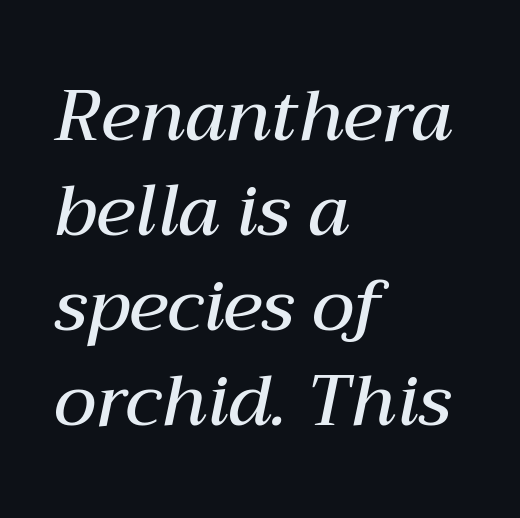
The image shows 71 px semibold type, italic (leaning right); set left-aligned, normal line spacing (1.34x), normal letter spacing, not underlined; medium stroke contrast and a medium x-height.
